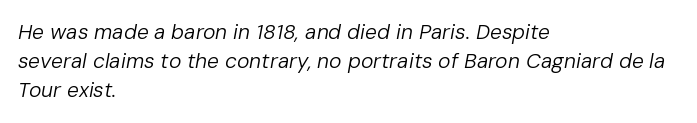
The leading is moderate, giving the passage an even texture. The weight tops out at a normal text grade. A typesetter would mark this as italic. No extra tracking has been applied to these lines.
